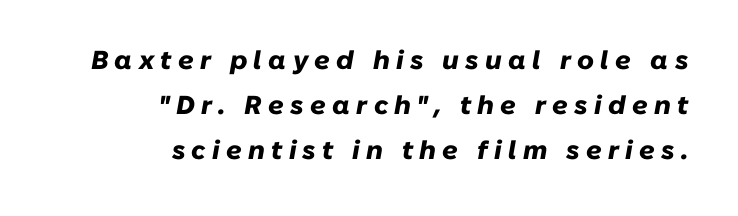
{"italic": "yes", "lean": "right", "slant_degrees": 10, "bold": "yes", "underline": "no", "align": "right", "line_spacing_ratio": 1.74, "letter_spacing": "wide", "letter_spacing_em": 0.24, "glyph_px": 26}
